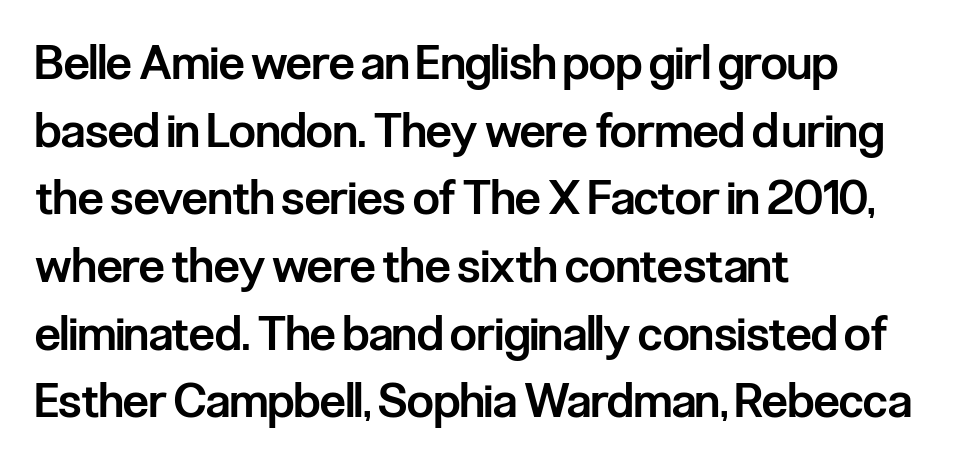
Tracking value appears to be zero — textbook default spacing. Students, this is semibold: more ink than regular, less than bold. Looks like regular typesetting: each glyph gets only the width it needs. Note: no serifs on the glyphs. Is there much room between lines? A standard amount, neither cramped nor airy. In terms of posture, this sample is upright.
